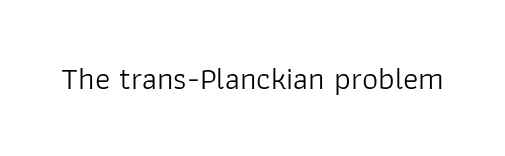
The face used here is a sans, in the tradition of grotesques and geometrics. These lines are rendered in a variable-pitch font. This rendering features lettering with no underline. Standard letterfit; no display-style spreading of the glyphs. The passage shown is not bold in any degree.
